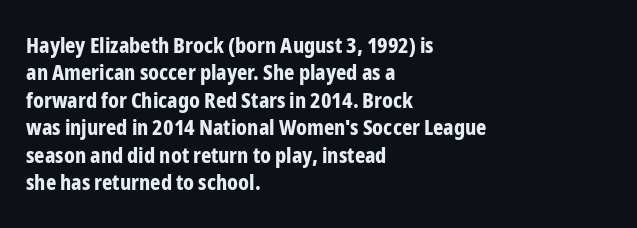
The image shows 22 px bold type, upright; set left-aligned, normal line spacing (1.25x), normal letter spacing, not underlined.
